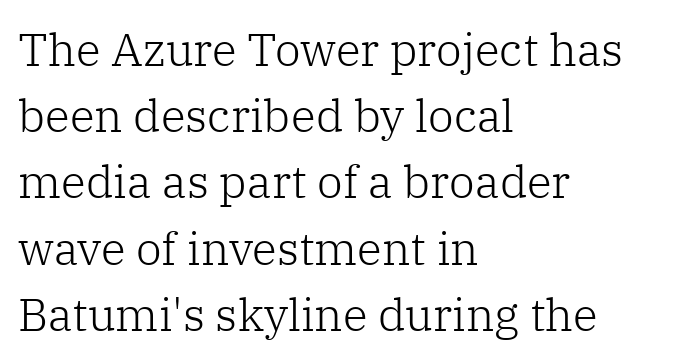
Leading: standard. The typesetter chose a ragged-right arrangement here. The passage shown is not bold in any degree. Each row of text sits above clean, open space. Ordinary non-slanted type is in use.
